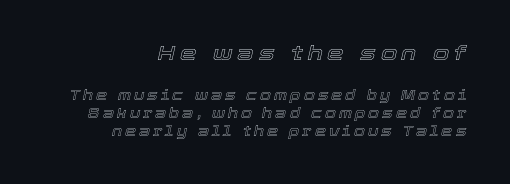
The horizontal fit of the characters is loose and conspicuously gappy. Layout note: lines flush right. Reading top to bottom, the characters get smaller at the block break. What's the leading like? Ordinary, nothing unusual. Any mark beneath the type? The region is blank.
